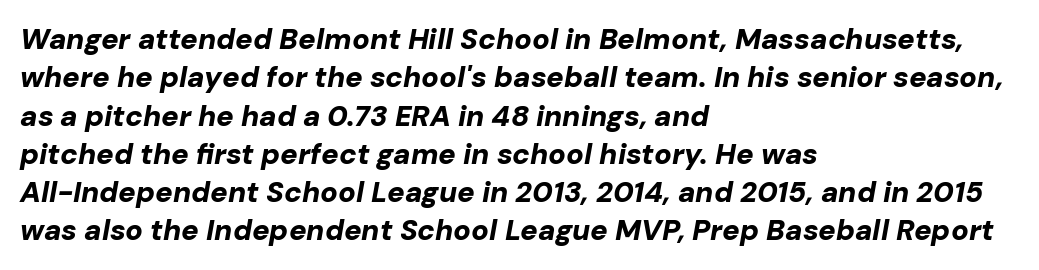
Q: Is the text bold? A: Yes.
Q: Is the text italic (slanted)? A: Yes, it leans right by about 10 degrees.
Q: Is the text underlined? A: No.
Q: How is the paragraph aligned? A: Left-aligned.
Q: Is the spacing between letters normal or unusually wide? A: Normal.
Q: Is the spacing between lines tight, normal or loose? A: Normal.
Q: Width (condensed, normal, or wide)? A: Normal.
Q: Stroke contrast? A: Low.
Q: x-height? A: Medium.
Q: Monospaced? A: No.
